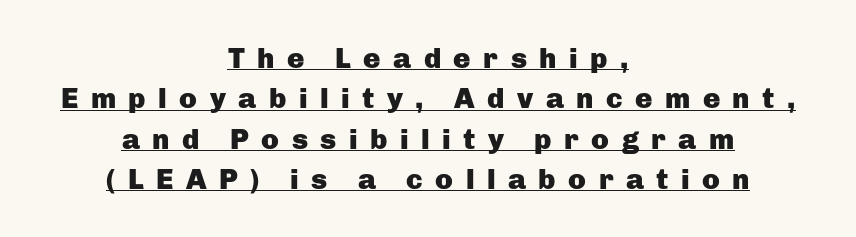
{"serif": "no", "italic": "no", "bold": "yes", "weight": "heavy", "width": "normal", "stroke_contrast": "low", "x_height": "medium", "monospaced": "no", "underline": "yes", "align": "center", "line_spacing": "normal", "line_spacing_ratio": 1.39, "letter_spacing": "wide", "letter_spacing_em": 0.43, "glyph_px": 29}
